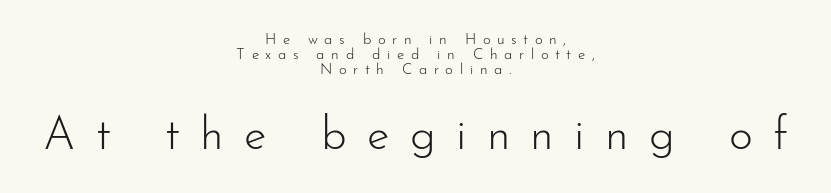
The image shows 46 px light sans-serif type, upright; set centered, tight line spacing (1.0x), unusually wide letter spacing (+0.44 em), not underlined; the second (bottom) block is 3.07x larger; low stroke contrast and a small x-height.
